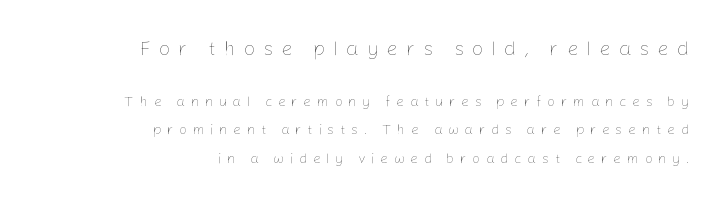
{"italic": "no", "bold": "no", "underline": "no", "align": "right", "line_spacing": "loose", "line_spacing_ratio": 2.04, "letter_spacing": "wide", "letter_spacing_em": 0.4, "larger_block": "first", "size_ratio": 1.43, "glyph_px": 20}
